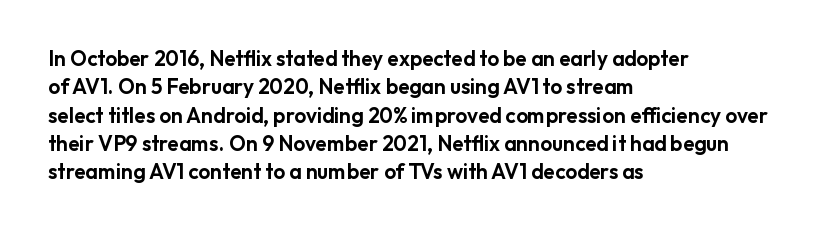
The image shows 21 px text type, upright; set left-aligned, normal line spacing (1.35x), normal letter spacing, not underlined.
